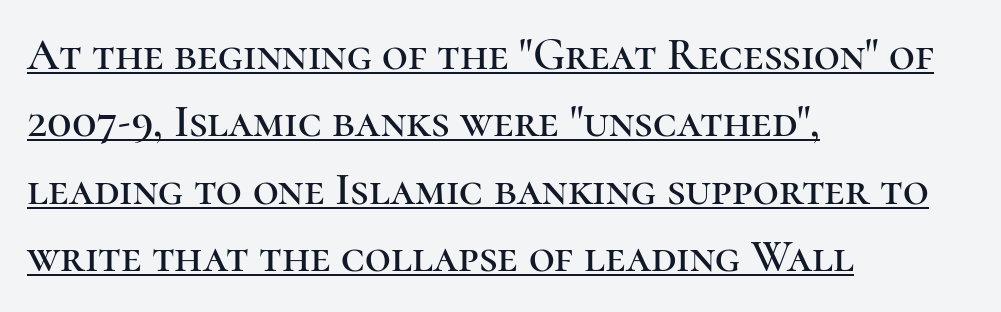
The image shows 45 px serif type, upright; set left-aligned, normal line spacing (1.5x), normal letter spacing, underlined; high stroke contrast and a medium x-height.
